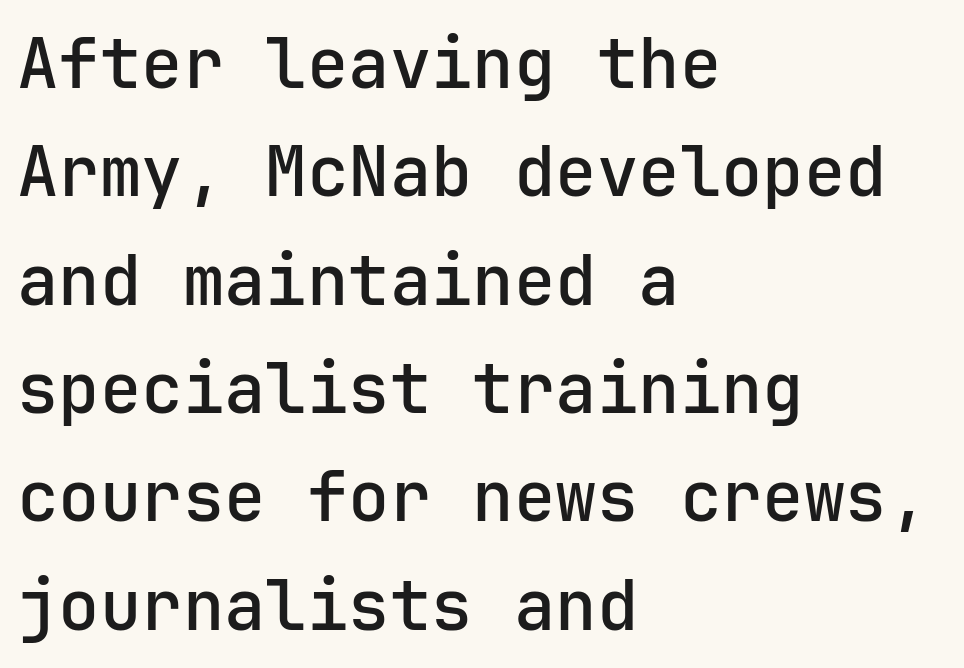
{"serif": "no", "italic": "no", "bold": "semi", "weight": "semibold", "width": "normal", "stroke_contrast": "low", "x_height": "medium", "underline": "no", "align": "left", "line_spacing": "normal", "line_spacing_ratio": 1.57, "letter_spacing": "normal", "letter_spacing_em": 0.0, "glyph_px": 69}
